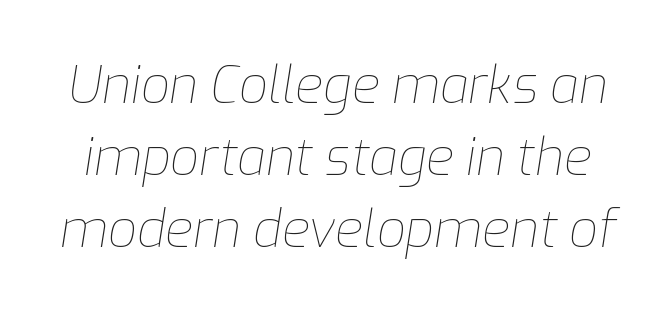
The image shows 51 px thin type, italic (leaning right); set normal line spacing (1.41x), normal letter spacing, not underlined; low stroke contrast and a medium x-height.
